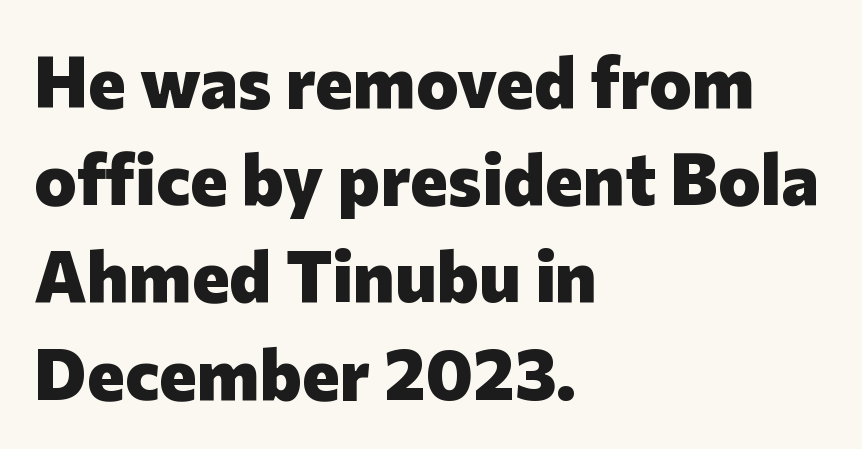
The image shows 72 px heavy sans-serif type, upright; set left-aligned, normal line spacing (1.35x), normal letter spacing, not underlined; low stroke contrast and a medium x-height.
